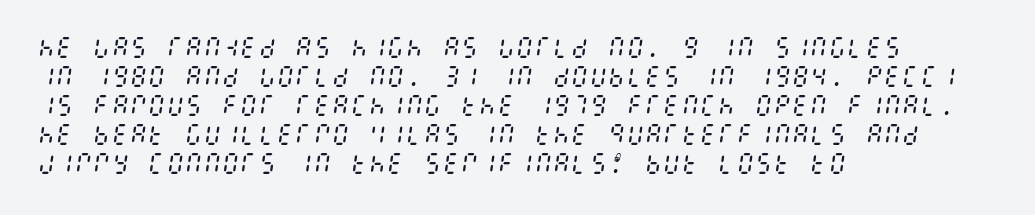
The image shows 23 px text type, italic (leaning right); set left-aligned, normal line spacing (1.26x), normal letter spacing, not underlined.
